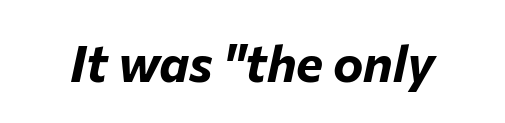
Think of a printed novel: that variable character pitch is what you see here. Designer's note — italics engaged. Quick note: underline off. The rendering keeps characters at their native spacing. Summary of weight: heavy, a full bold.
